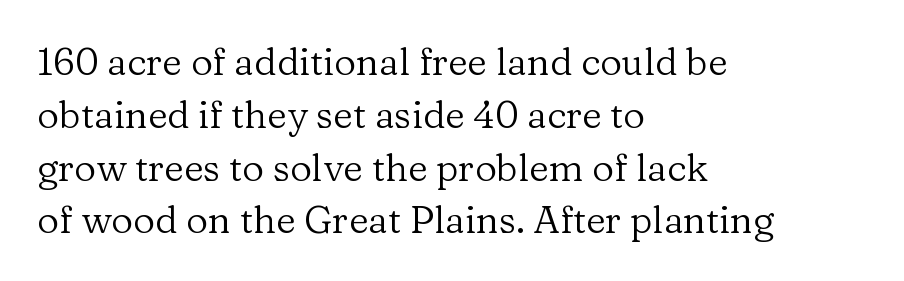
{"serif": "yes", "italic": "no", "bold": "no", "weight": "regular", "width": "normal", "stroke_contrast": "low", "x_height": "medium", "monospaced": "no", "underline": "no", "align": "left", "line_spacing": "normal", "line_spacing_ratio": 1.39, "letter_spacing": "normal", "letter_spacing_em": 0.0, "glyph_px": 38}
